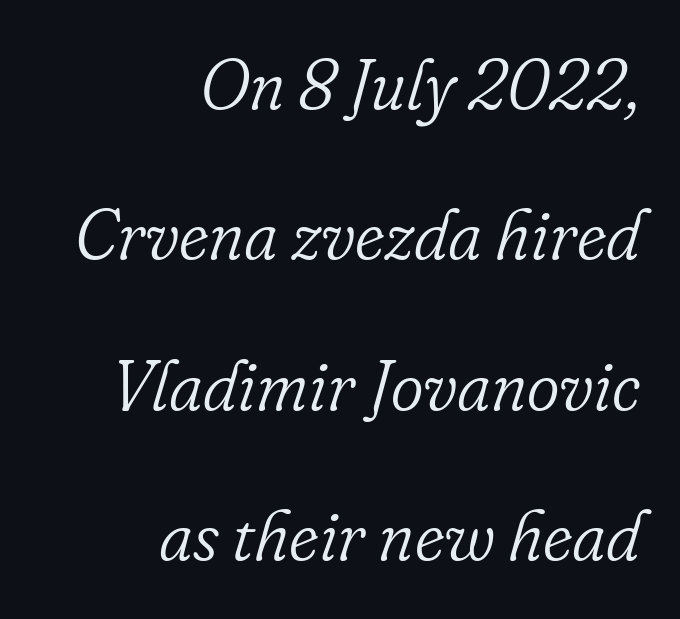
The block of text is sparse from top to bottom, with ample space between rows. These lines were composed using italics. Words float on clear page, feet unadorned. Teacher's note: observe the even right margin — that is flush-right alignment.
